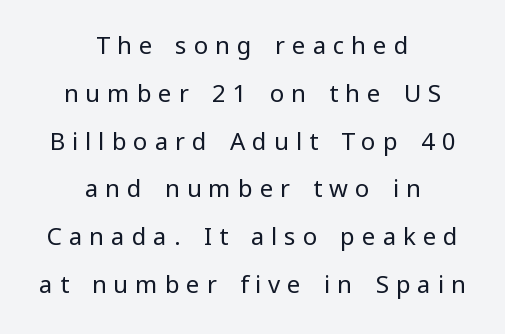
{"italic": "no", "bold": "no", "underline": "no", "align": "center", "line_spacing": "loose", "line_spacing_ratio": 1.99, "letter_spacing": "wide", "letter_spacing_em": 0.29, "glyph_px": 24}
